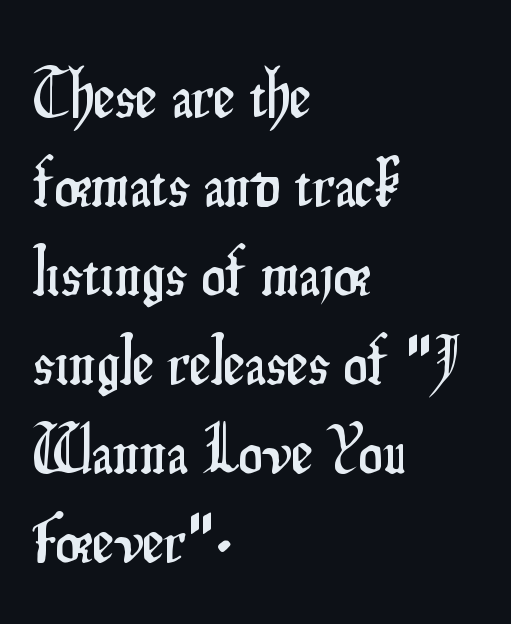
Q: Is the text italic (slanted)? A: No, it is upright.
Q: Is the typeface a serif or a sans-serif typeface? A: Sans-serif.
Q: Is the text underlined? A: No.
Q: How is the paragraph aligned? A: Left-aligned.
Q: Is the spacing between letters normal or unusually wide? A: Normal.
Q: Is the spacing between lines tight, normal or loose? A: Normal.
Q: Width (condensed, normal, or wide)? A: Condensed.
Q: Stroke contrast? A: Low.
Q: x-height? A: Small.
Q: Monospaced? A: No.
